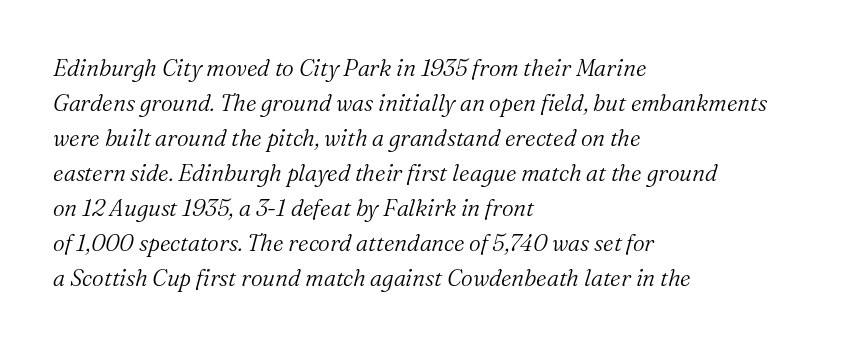
The letterforms sit at book weight or below. The axis of the letterforms is tilted away from vertical. In CSS terms this would be text-align: left. Observe the ordinary spacing: letters are neighbours, not strangers.
